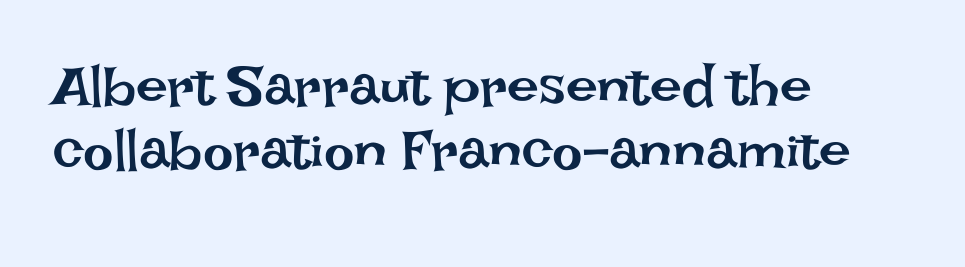
Q: Is the text bold? A: No.
Q: Is the text italic (slanted)? A: No, it is upright.
Q: Is the text underlined? A: No.
Q: How is the paragraph aligned? A: Left-aligned.
Q: Is the spacing between letters normal or unusually wide? A: Normal.
Q: Is the spacing between lines tight, normal or loose? A: Tight.
Q: Width (condensed, normal, or wide)? A: Normal.
Q: Stroke contrast? A: Low.
Q: x-height? A: Large.
Q: Monospaced? A: No.
